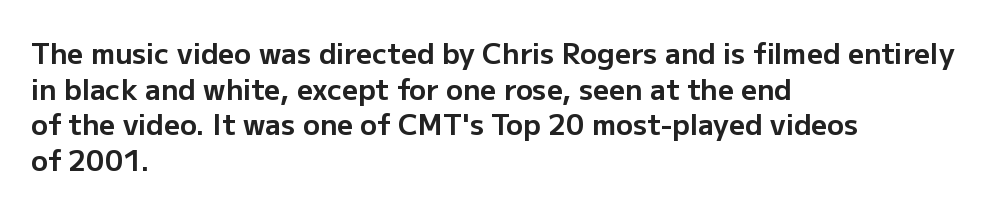
{"serif": "no", "italic": "no", "bold": "yes", "weight": "bold", "width": "normal", "stroke_contrast": "low", "x_height": "medium", "monospaced": "no", "underline": "no", "align": "left", "line_spacing": "normal", "line_spacing_ratio": 1.27, "letter_spacing": "normal", "letter_spacing_em": 0.0, "glyph_px": 28}
